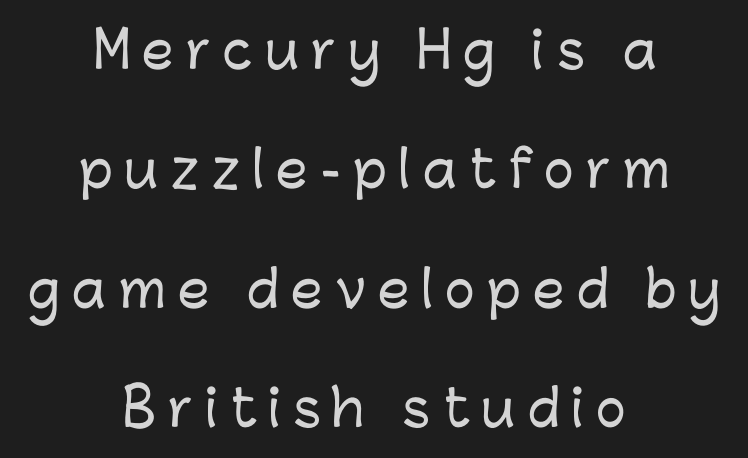
Q: Is the text italic (slanted)? A: No, it is upright.
Q: Is the typeface a serif or a sans-serif typeface? A: Sans-serif.
Q: Is the text underlined? A: No.
Q: How is the paragraph aligned? A: Centered.
Q: Is the spacing between letters normal or unusually wide? A: Unusually wide.
Q: Is the spacing between lines tight, normal or loose? A: Loose.
Q: Width (condensed, normal, or wide)? A: Normal.
Q: Stroke contrast? A: Low.
Q: x-height? A: Medium.
Q: Monospaced? A: No.
